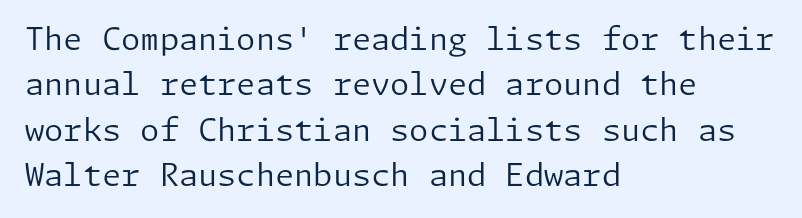
The leading is moderate, giving the passage an even texture. The setting favours the left margin, as ordinary paragraphs usually do. Anything drawn beneath the words? Only blank space. These lines were composed using upright roman letters.
